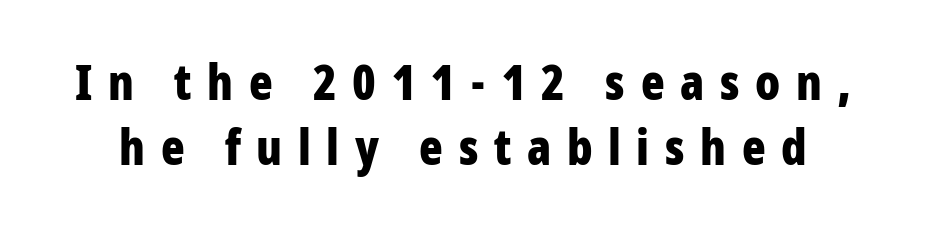
{"serif": "no", "italic": "no", "bold": "yes", "weight": "bold", "width": "condensed", "stroke_contrast": "low", "x_height": "medium", "monospaced": "no", "underline": "no", "line_spacing": "normal", "line_spacing_ratio": 1.33, "letter_spacing": "wide", "letter_spacing_em": 0.32, "glyph_px": 49}
